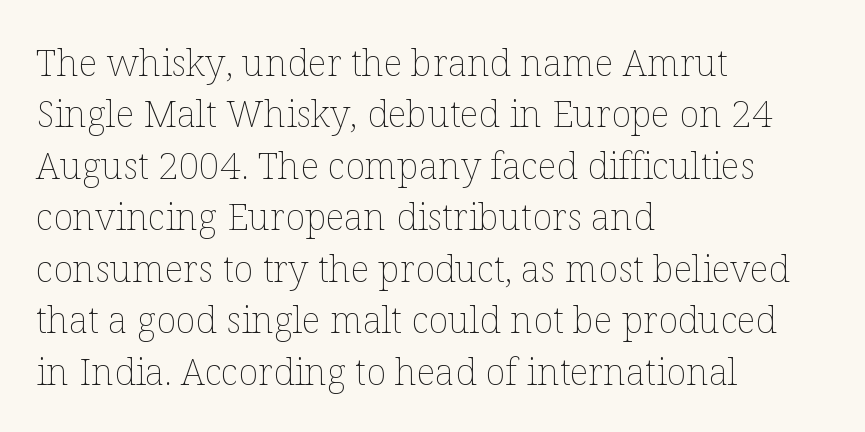
The designer left line spacing at the default. Here the designer chose a conventional face with non-uniform glyph widths. These lines were composed using upright roman letters. The typesetting does not lean heavy: it is not bold.
